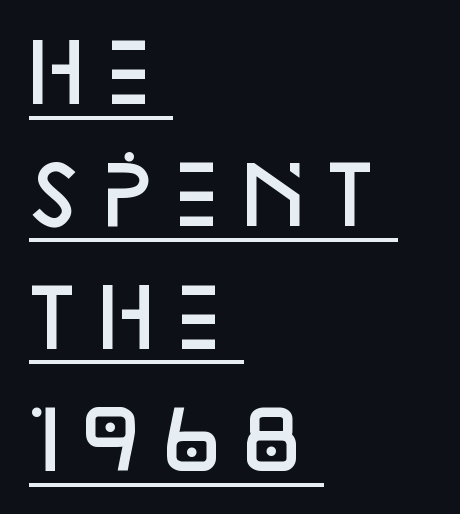
{"serif": "no", "italic": "no", "bold": "semi", "weight": "semibold", "width": "normal", "stroke_contrast": "low", "x_height": "large", "monospaced": "no", "underline": "yes", "align": "left", "line_spacing": "normal", "line_spacing_ratio": 1.55, "letter_spacing": "normal", "letter_spacing_em": 0.0, "glyph_px": 79}
